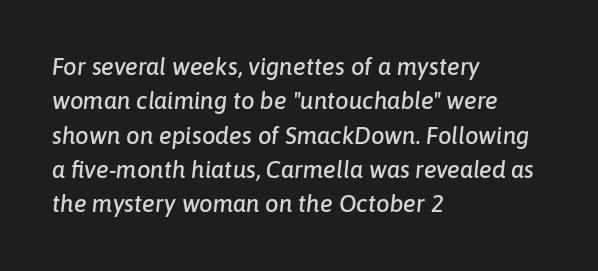
The image shows 24 px text type, italic (leaning right); set left-aligned, normal line spacing (1.43x), normal letter spacing, not underlined.
